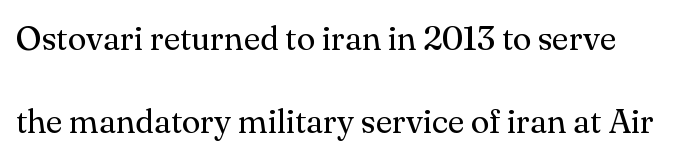
The image shows 34 px regular-weight serif type, upright; set loose line spacing (2.45x), normal letter spacing, not underlined; medium stroke contrast and a small x-height.
